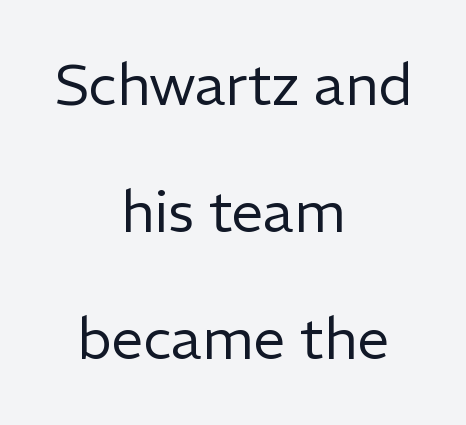
Q: Is the text bold? A: No.
Q: Is the text italic (slanted)? A: No, it is upright.
Q: Is the typeface a serif or a sans-serif typeface? A: Sans-serif.
Q: Is the text underlined? A: No.
Q: How is the paragraph aligned? A: Centered.
Q: Is the spacing between letters normal or unusually wide? A: Normal.
Q: Is the spacing between lines tight, normal or loose? A: Loose.
Q: Width (condensed, normal, or wide)? A: Normal.
Q: Stroke contrast? A: Low.
Q: x-height? A: Medium.
Q: Monospaced? A: No.
